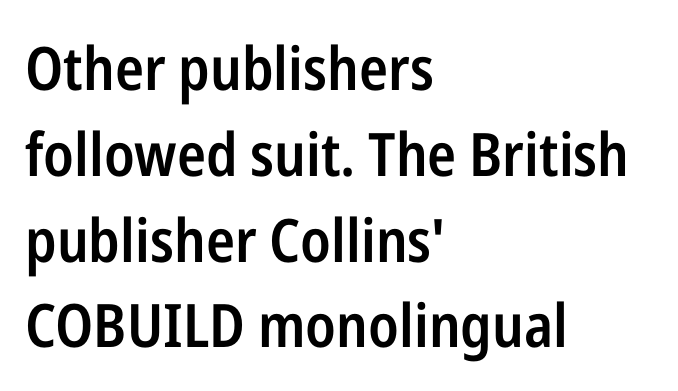
The image shows 60 px semibold, condensed sans-serif type, upright; set left-aligned, normal line spacing (1.43x), normal letter spacing, not underlined; low stroke contrast and a medium x-height.
